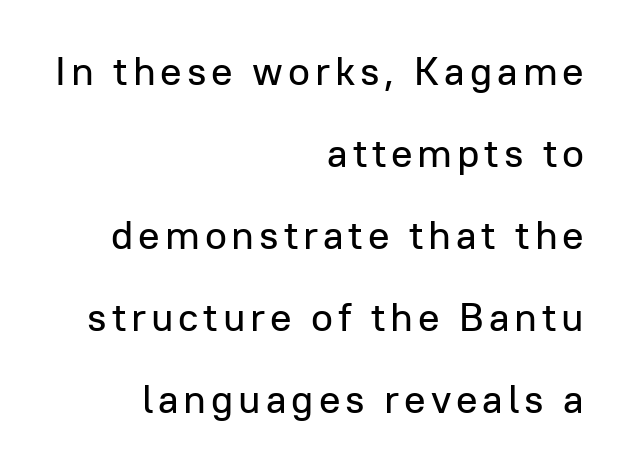
{"serif": "no", "italic": "no", "width": "normal", "stroke_contrast": "low", "x_height": "medium", "monospaced": "no", "underline": "no", "align": "right", "line_spacing": "loose", "line_spacing_ratio": 2.05, "glyph_px": 40}
